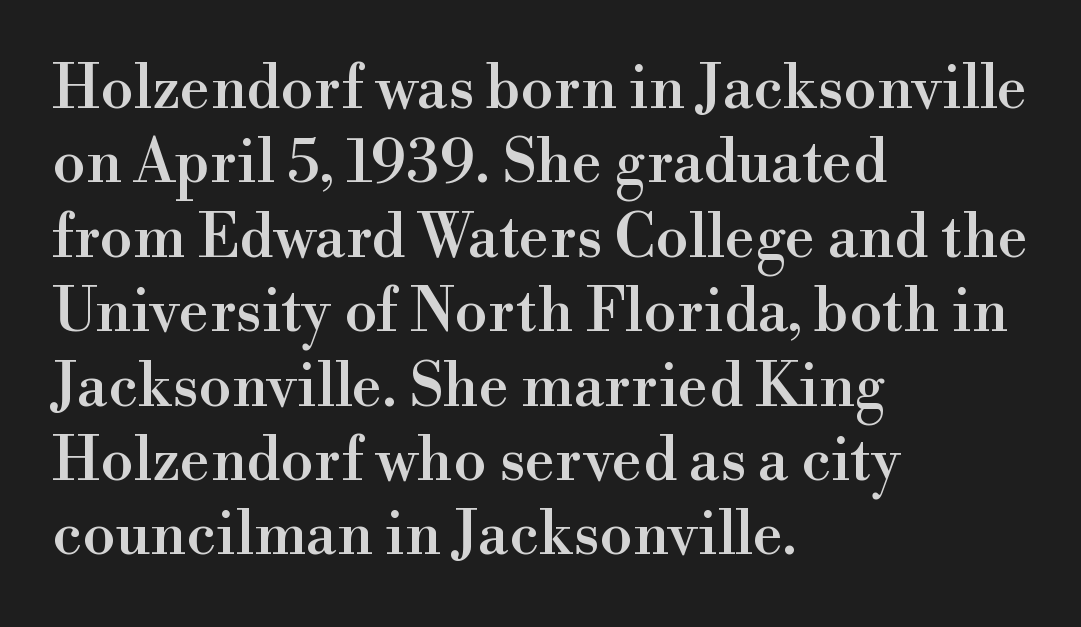
The image shows 60 px serif type, upright; set left-aligned, line spacing 1.24x, normal letter spacing, not underlined; a small x-height.
